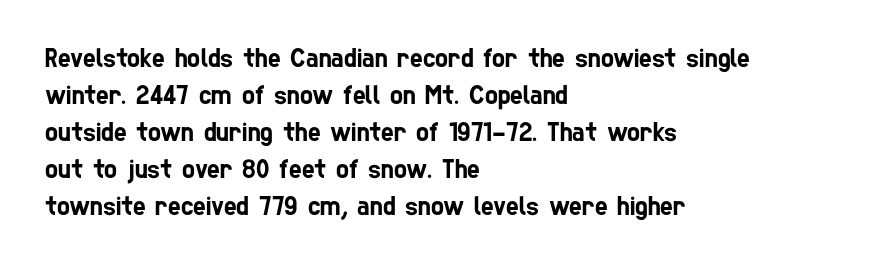
{"underline": "no", "align": "left", "line_spacing": "normal", "line_spacing_ratio": 1.37, "letter_spacing": "normal", "letter_spacing_em": 0.0, "glyph_px": 27}
